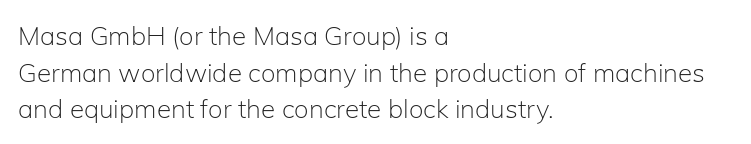
The image shows 26 px text type, upright; set left-aligned, normal line spacing (1.41x), normal letter spacing, not underlined.
